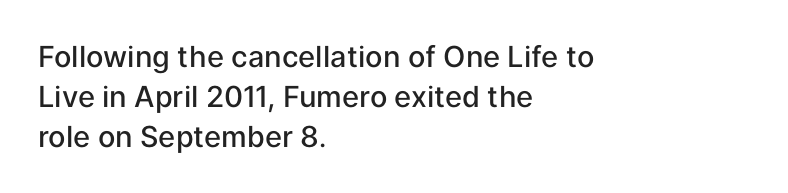
Q: Is the text bold? A: Semi-bold.
Q: Is the text italic (slanted)? A: No, it is upright.
Q: Is the typeface a serif or a sans-serif typeface? A: Sans-serif.
Q: Is the text underlined? A: No.
Q: How is the paragraph aligned? A: Left-aligned.
Q: Is the spacing between letters normal or unusually wide? A: Normal.
Q: Is the spacing between lines tight, normal or loose? A: Normal.
Q: Width (condensed, normal, or wide)? A: Normal.
Q: Stroke contrast? A: Low.
Q: x-height? A: Medium.
Q: Monospaced? A: No.
